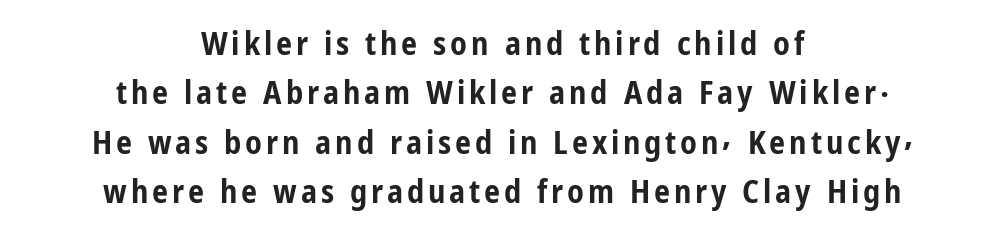
In terms of weight, the rendering is a true, heavy bold. The foot of each line stays bare and open. Note the varied advance widths — an 'i' is clearly narrower than an 'm'. This is roman type, the default non-slanted kind.
